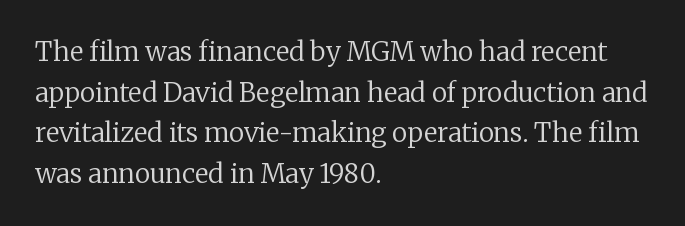
{"italic": "no", "bold": "no", "underline": "no", "align": "left", "line_spacing": "normal", "line_spacing_ratio": 1.56, "letter_spacing": "normal", "letter_spacing_em": 0.0, "glyph_px": 26}
